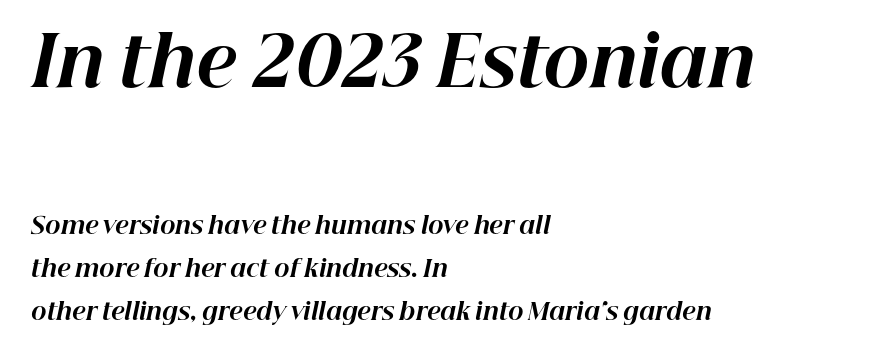
Q: Is the text bold? A: Yes.
Q: Is the text italic (slanted)? A: Yes, it leans right by about 12 degrees.
Q: Is the text underlined? A: No.
Q: How is the paragraph aligned? A: Left-aligned.
Q: Is the spacing between letters normal or unusually wide? A: Normal.
Q: Which block of text is set in a larger size, the first (top) or the second (bottom)? A: The first (top) one.
Q: Width (condensed, normal, or wide)? A: Normal.
Q: Stroke contrast? A: High.
Q: x-height? A: Medium.
Q: Monospaced? A: No.
